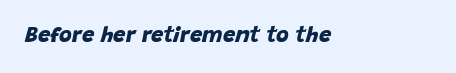
Q: Is the text bold? A: Yes.
Q: Is the text underlined? A: No.
Q: Is the spacing between letters normal or unusually wide? A: Normal.
